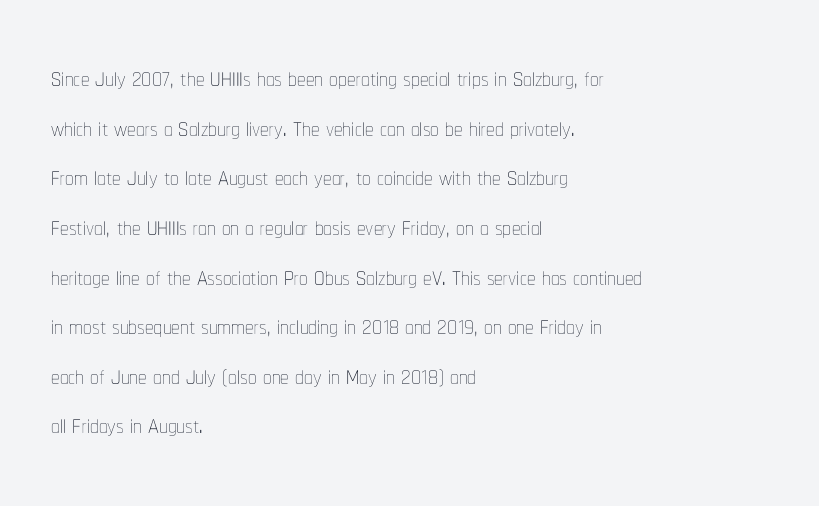
Vertical strokes here are truly vertical. The face used here is proportionally spaced, like ordinary book or web type. Stems here are at most as thick as an everyday book face. Check under the words: just untouched page. These lines stack with their left ends in a neat column. These lines sit exactly where default settings would place them.
